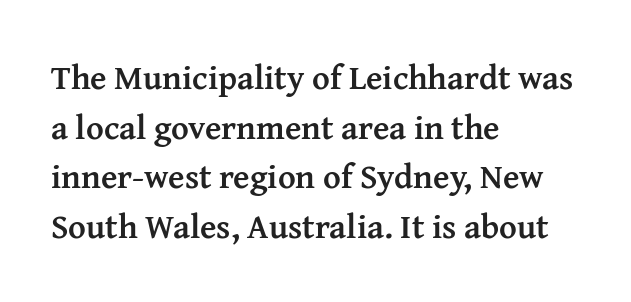
The baseline area is clear. Each glyph is drawn with heavy, bold strokes. Quick note: not italic, upright. Each word holds together tightly as a unit, with standard inter-letter gaps. Spacing verdict: proportional, widths tailored to each character.
